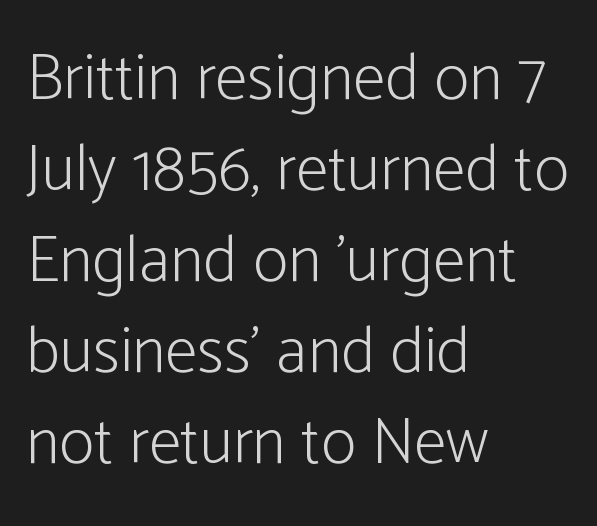
{"serif": "no", "italic": "no", "bold": "no", "weight": "light", "width": "condensed", "stroke_contrast": "low", "x_height": "medium", "monospaced": "no", "underline": "no", "align": "left", "line_spacing": "normal", "line_spacing_ratio": 1.38, "letter_spacing": "normal", "letter_spacing_em": 0.0, "glyph_px": 66}
